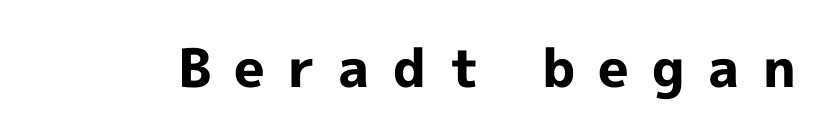
{"serif": "no", "italic": "no", "bold": "yes", "weight": "bold", "width": "normal", "x_height": "medium", "monospaced": "no", "underline": "no", "letter_spacing": "wide", "letter_spacing_em": 0.44, "glyph_px": 53}
